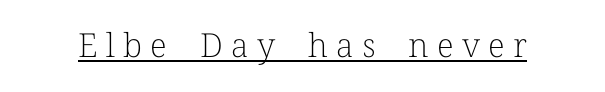
Q: Is the text bold? A: No.
Q: Is the text italic (slanted)? A: No, it is upright.
Q: Is the typeface a serif or a sans-serif typeface? A: Serif.
Q: Is the text underlined? A: Yes.
Q: Is the spacing between letters normal or unusually wide? A: Unusually wide.
Q: Width (condensed, normal, or wide)? A: Normal.
Q: Stroke contrast? A: Low.
Q: x-height? A: Medium.
Q: Monospaced? A: No.
